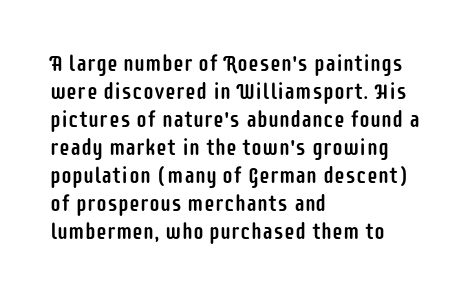
In terms of leading, this rendering sits right in the middle. Do the letters lean? They stand straight. These lines stack with their left ends in a neat column. The zone under the glyphs is completely vacant. The letters sit at their default tracking, neither squeezed nor spread.
